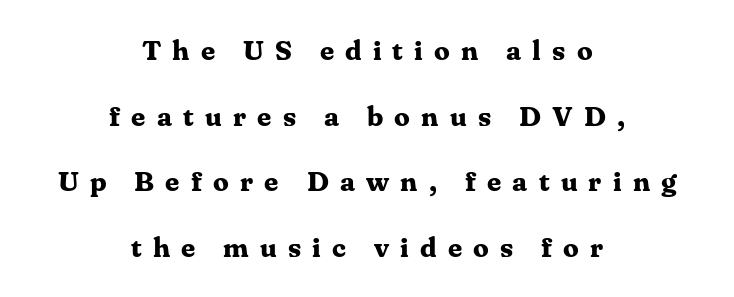
{"serif": "yes", "italic": "no", "bold": "yes", "weight": "bold", "width": "normal", "stroke_contrast": "medium", "x_height": "medium", "monospaced": "no", "underline": "no", "align": "center", "line_spacing": "loose", "line_spacing_ratio": 2.34, "letter_spacing": "wide", "letter_spacing_em": 0.4, "glyph_px": 28}
